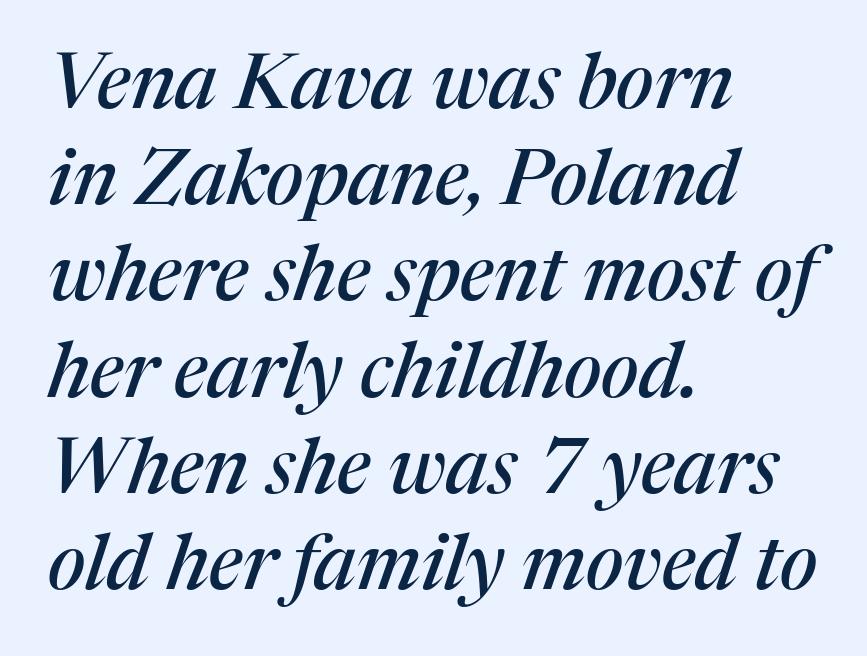
The image shows 77 px serif type, italic (leaning right); set left-aligned, normal line spacing (1.25x), normal letter spacing, not underlined; medium stroke contrast and a medium x-height.
